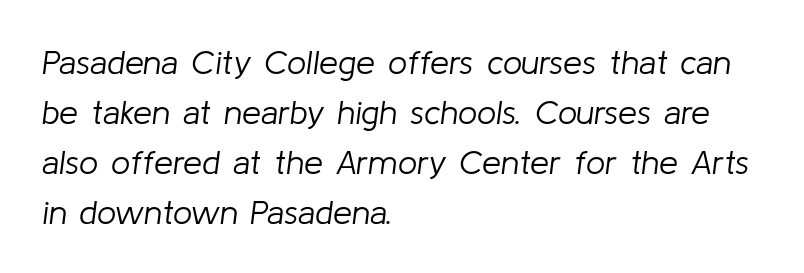
Stroke thickness stays within the range of a standard reading face or lighter. The paragraph shown leans on its left margin. Observe the ordinary spacing: letters are neighbours, not strangers. Baseline-to-baseline distance is the conventional proportion of letter height. A clean baseline with only descenders dipping below it.
